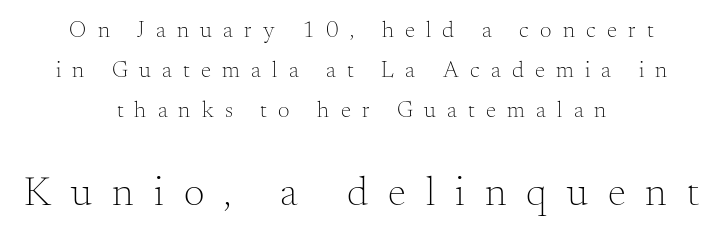
{"serif": "yes", "italic": "no", "bold": "no", "weight": "light", "width": "normal", "stroke_contrast": "medium", "x_height": "small", "monospaced": "no", "underline": "no", "align": "center", "line_spacing_ratio": 1.75, "letter_spacing": "wide", "letter_spacing_em": 0.49, "larger_block": "second", "size_ratio": 1.78, "glyph_px": 41}
